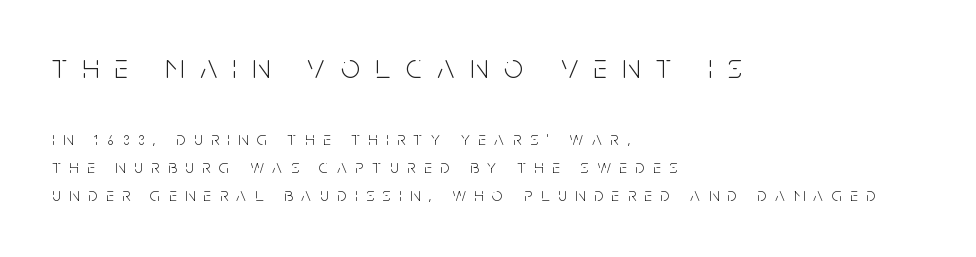
{"serif": "no", "italic": "no", "bold": "no", "weight": "light", "width": "condensed", "stroke_contrast": "low", "x_height": "large", "monospaced": "no", "underline": "no", "align": "left", "line_spacing": "normal", "line_spacing_ratio": 1.49, "letter_spacing": "wide", "letter_spacing_em": 0.46, "larger_block": "first", "size_ratio": 1.79, "glyph_px": 34}
